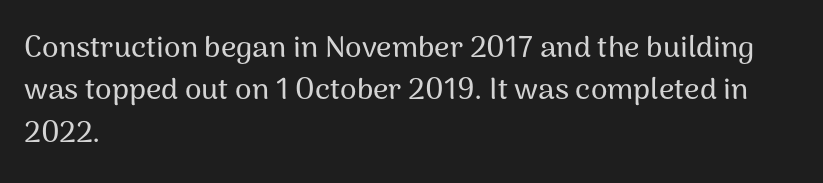
{"serif": "no", "italic": "no", "width": "normal", "stroke_contrast": "medium", "x_height": "medium", "monospaced": "no", "underline": "no", "align": "left", "line_spacing": "normal", "line_spacing_ratio": 1.41, "letter_spacing": "normal", "letter_spacing_em": 0.0, "glyph_px": 30}
